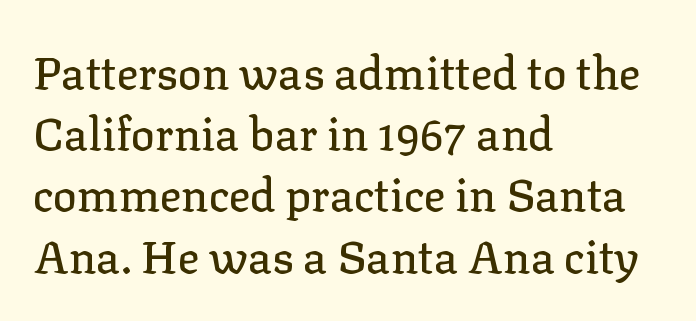
Q: Is the text italic (slanted)? A: No, it is upright.
Q: Is the typeface a serif or a sans-serif typeface? A: Serif.
Q: Is the text underlined? A: No.
Q: How is the paragraph aligned? A: Left-aligned.
Q: Is the spacing between letters normal or unusually wide? A: Normal.
Q: Is the spacing between lines tight, normal or loose? A: Normal.
Q: Width (condensed, normal, or wide)? A: Normal.
Q: Stroke contrast? A: Low.
Q: x-height? A: Medium.
Q: Monospaced? A: No.
